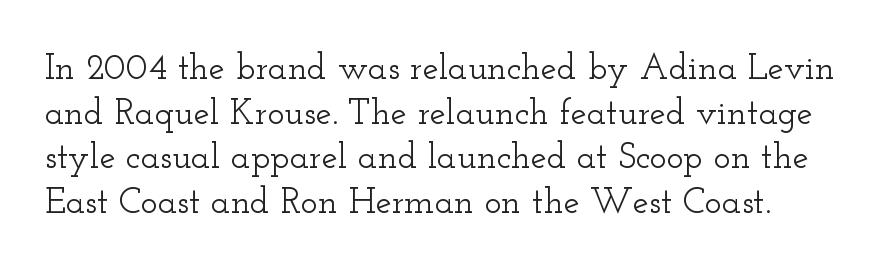
Are there feet on the stems? There are — it's a serif. Underline: absent. Is the letter spacing exaggerated? No — it looks like the ordinary default. The letters stand upright; this is a roman face. The letters advance in unequal steps, a hallmark of proportional type.
